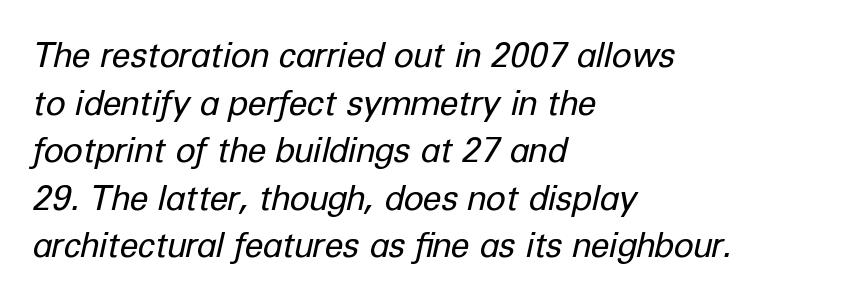
Q: Is the text bold? A: No.
Q: Is the text italic (slanted)? A: Yes, it leans right by about 12 degrees.
Q: Is the text underlined? A: No.
Q: How is the paragraph aligned? A: Left-aligned.
Q: Is the spacing between letters normal or unusually wide? A: Normal.
Q: Is the spacing between lines tight, normal or loose? A: Normal.
Q: Width (condensed, normal, or wide)? A: Normal.
Q: Stroke contrast? A: Low.
Q: x-height? A: Medium.
Q: Monospaced? A: No.
